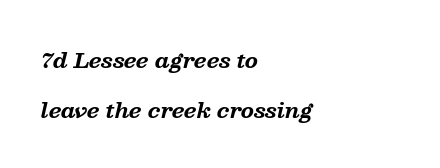
Q: Is the text bold? A: Yes.
Q: Is the text italic (slanted)? A: Yes, it leans right by about 13 degrees.
Q: Is the text underlined? A: No.
Q: How is the paragraph aligned? A: Left-aligned.
Q: Is the spacing between letters normal or unusually wide? A: Normal.
Q: Is the spacing between lines tight, normal or loose? A: Loose.
